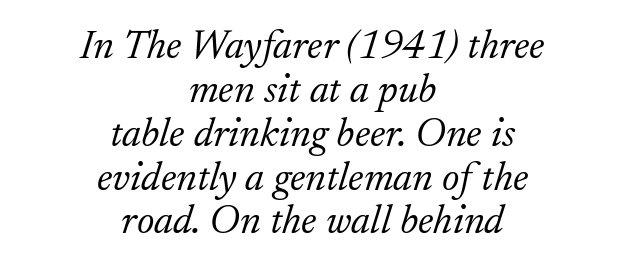
{"serif": "yes", "italic": "yes", "lean": "right", "slant_degrees": 17, "bold": "no", "weight": "light", "width": "normal", "stroke_contrast": "low", "x_height": "small", "monospaced": "no", "underline": "no", "align": "center", "line_spacing": "tight", "line_spacing_ratio": 1.07, "letter_spacing": "normal", "letter_spacing_em": 0.0, "glyph_px": 41}
